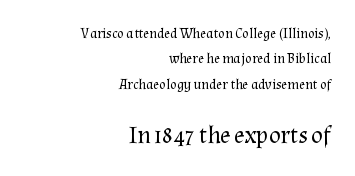
{"italic": "no", "bold": "no", "underline": "no", "align": "right", "line_spacing_ratio": 1.82, "letter_spacing": "normal", "letter_spacing_em": 0.0, "larger_block": "second", "size_ratio": 1.71, "glyph_px": 24}
